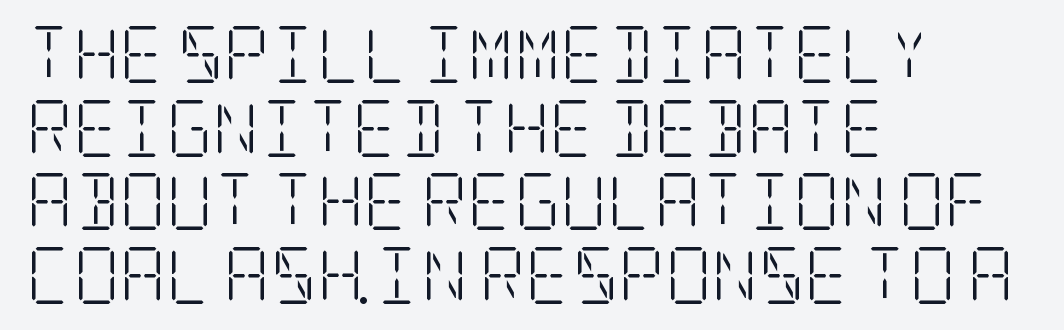
The image shows 57 px light, condensed serif type, upright; set left-aligned, normal line spacing (1.29x), normal letter spacing, not underlined; low stroke contrast and a large x-height.
